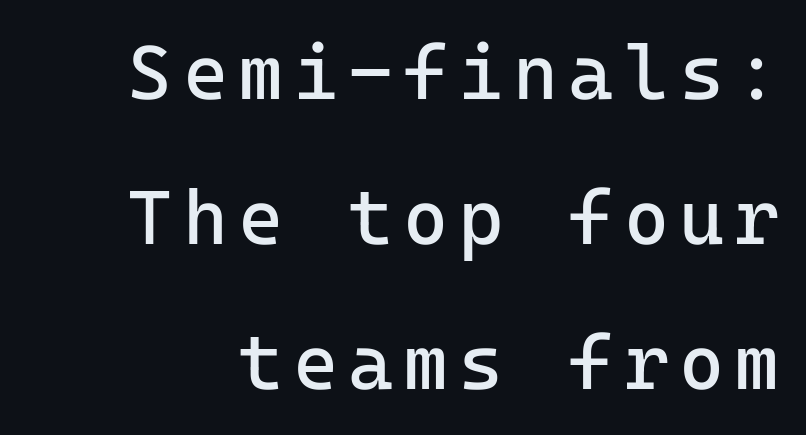
The image shows 77 px regular-weight sans-serif type, upright, monospaced; set line spacing 1.88x, not underlined; low stroke contrast and a medium x-height.
